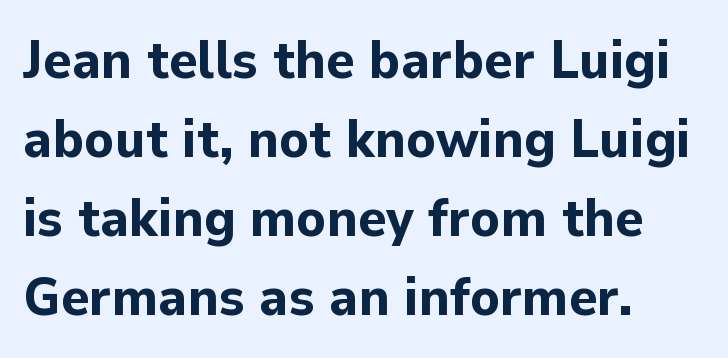
Q: Is the text bold? A: Yes.
Q: Is the text italic (slanted)? A: No, it is upright.
Q: Is the typeface a serif or a sans-serif typeface? A: Sans-serif.
Q: Is the text underlined? A: No.
Q: How is the paragraph aligned? A: Left-aligned.
Q: Is the spacing between letters normal or unusually wide? A: Normal.
Q: Is the spacing between lines tight, normal or loose? A: Normal.
Q: Width (condensed, normal, or wide)? A: Normal.
Q: Stroke contrast? A: Low.
Q: x-height? A: Medium.
Q: Monospaced? A: No.
